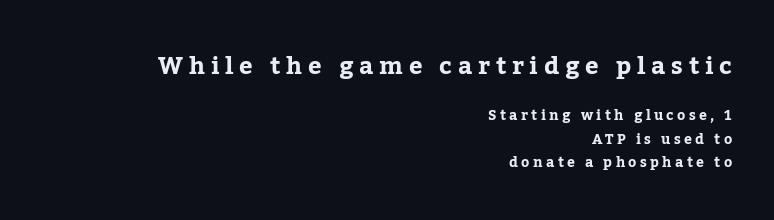
The image shows 24 px text type, upright; set right-aligned, normal line spacing (1.67x), unusually wide letter spacing (+0.24 em), not underlined; the first (top) block is 1.71x larger.
